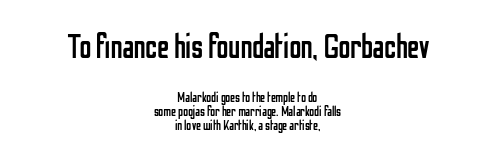
This sample uses a sans-serif face. Compared with typical paragraphs, the rows here are closer together. Typeset on center — no edge is straight. The typeface has the unassuming heft of standard copy or less.
